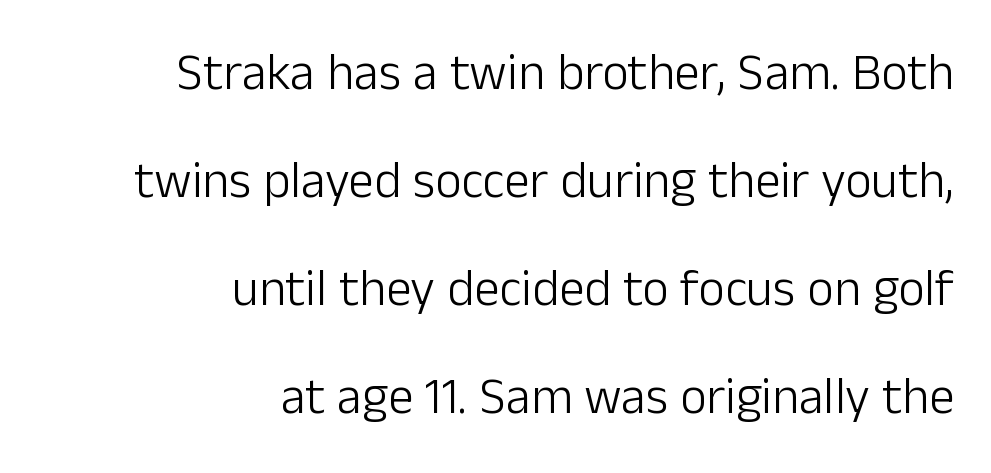
Q: Is the text bold? A: No.
Q: Is the text italic (slanted)? A: No, it is upright.
Q: Is the typeface a serif or a sans-serif typeface? A: Sans-serif.
Q: Is the text underlined? A: No.
Q: How is the paragraph aligned? A: Right-aligned.
Q: Is the spacing between letters normal or unusually wide? A: Normal.
Q: Is the spacing between lines tight, normal or loose? A: Loose.
Q: Width (condensed, normal, or wide)? A: Normal.
Q: Stroke contrast? A: Low.
Q: x-height? A: Medium.
Q: Monospaced? A: No.
